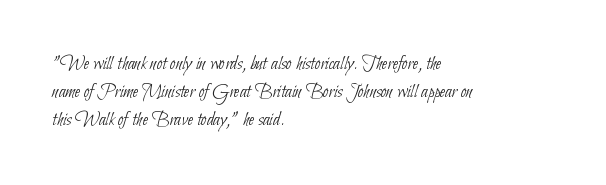
Compared with a centered layout, this one pins lines to the left instead. Tracking here is standard; glyphs follow each other at the usual distance. Nobody drew a line under any word here. Weight: regular or lighter. These lines sit exactly where default settings would place them.
